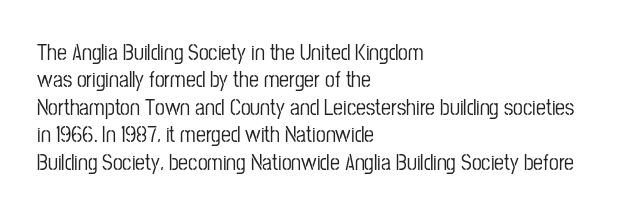
The image shows 22 px text type, upright; set left-aligned, normal line spacing (1.25x), normal letter spacing, not underlined.
